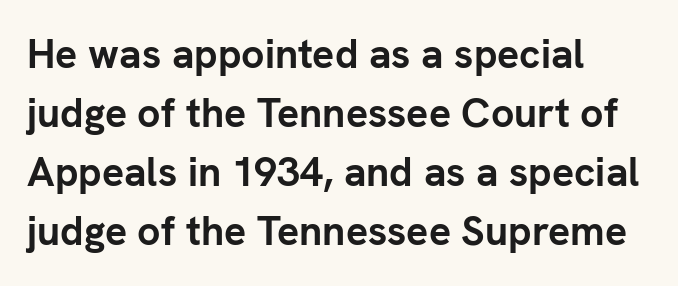
{"serif": "no", "italic": "no", "bold": "yes", "weight": "semibold", "width": "normal", "stroke_contrast": "low", "x_height": "medium", "monospaced": "no", "underline": "no", "align": "left", "line_spacing": "normal", "line_spacing_ratio": 1.44, "letter_spacing": "normal", "letter_spacing_em": 0.0, "glyph_px": 41}
